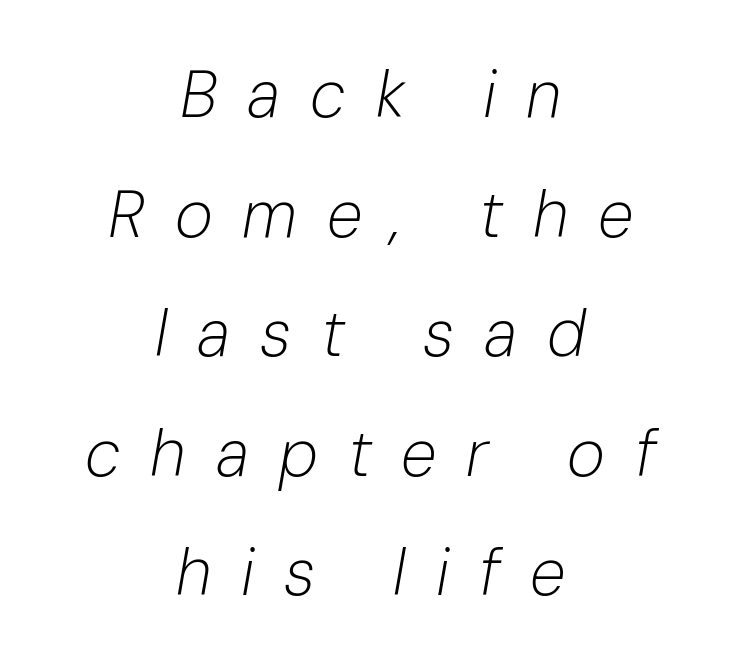
The image shows 65 px light type, italic (leaning right); set centered, line spacing 1.84x, unusually wide letter spacing (+0.46 em), not underlined; low stroke contrast and a medium x-height.
